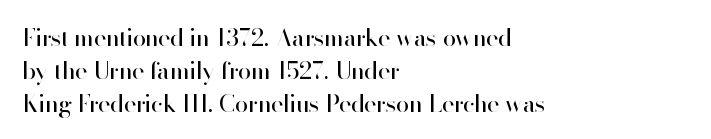
These lines stack with their left ends in a neat column. Letters rest on an invisible, unmarked baseline. The lines sit at an ordinary, default distance from one another. The type sits square on the baseline with zero lean. No letter is thick-stroked: the sample isn't bold. Default kerning and tracking; the words read as compact shapes.
